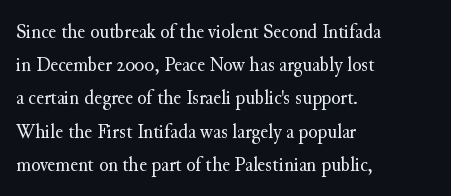
{"italic": "no", "bold": "no", "underline": "no", "align": "left", "line_spacing": "normal", "line_spacing_ratio": 1.58, "letter_spacing": "normal", "letter_spacing_em": 0.0, "glyph_px": 21}
